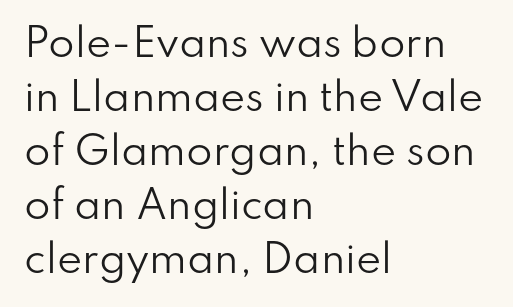
Q: Is the text bold? A: No.
Q: Is the text italic (slanted)? A: No, it is upright.
Q: Is the typeface a serif or a sans-serif typeface? A: Sans-serif.
Q: Is the text underlined? A: No.
Q: How is the paragraph aligned? A: Left-aligned.
Q: Is the spacing between letters normal or unusually wide? A: Normal.
Q: Is the spacing between lines tight, normal or loose? A: Normal.
Q: Width (condensed, normal, or wide)? A: Normal.
Q: Stroke contrast? A: Low.
Q: x-height? A: Small.
Q: Monospaced? A: No.
